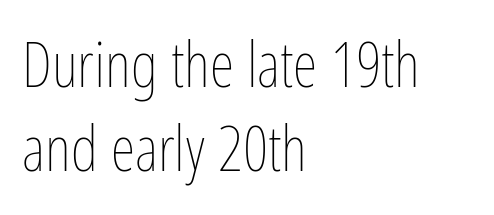
{"italic": "no", "bold": "no", "weight": "thin", "width": "condensed", "stroke_contrast": "low", "x_height": "medium", "monospaced": "no", "underline": "no", "align": "left", "line_spacing": "normal", "line_spacing_ratio": 1.33, "letter_spacing": "normal", "letter_spacing_em": 0.0, "glyph_px": 63}
